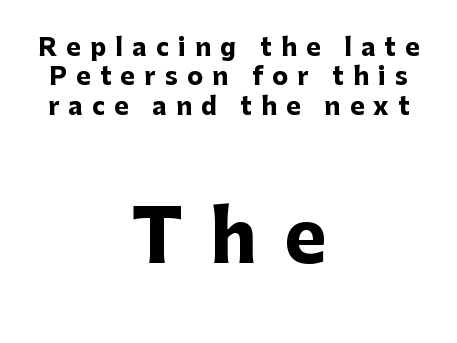
Q: Is the text bold? A: Yes.
Q: Is the text italic (slanted)? A: No, it is upright.
Q: Is the typeface a serif or a sans-serif typeface? A: Sans-serif.
Q: Is the text underlined? A: No.
Q: How is the paragraph aligned? A: Centered.
Q: Is the spacing between letters normal or unusually wide? A: Unusually wide.
Q: Which block of text is set in a larger size, the first (top) or the second (bottom)? A: The second (bottom) one.
Q: Width (condensed, normal, or wide)? A: Normal.
Q: Stroke contrast? A: Low.
Q: x-height? A: Medium.
Q: Monospaced? A: No.
